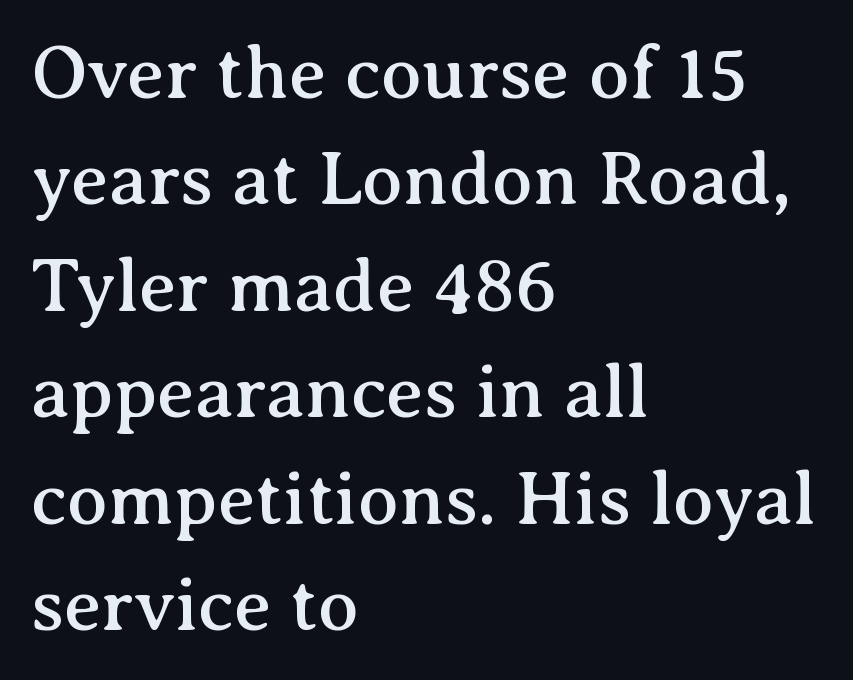
The image shows 75 px serif type, upright; set left-aligned, normal line spacing (1.42x), normal letter spacing, not underlined; medium stroke contrast and a medium x-height.
